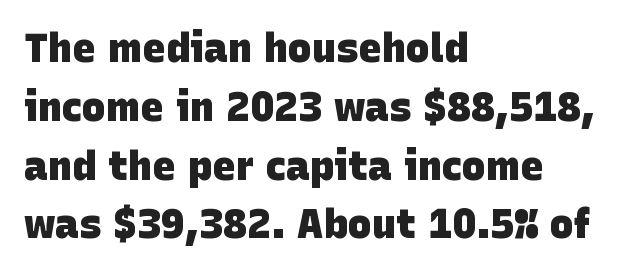
Q: Is the text bold? A: Yes.
Q: Is the typeface a serif or a sans-serif typeface? A: Sans-serif.
Q: Is the text underlined? A: No.
Q: How is the paragraph aligned? A: Left-aligned.
Q: Is the spacing between letters normal or unusually wide? A: Normal.
Q: Is the spacing between lines tight, normal or loose? A: Normal.
Q: Width (condensed, normal, or wide)? A: Normal.
Q: Stroke contrast? A: Low.
Q: x-height? A: Large.
Q: Monospaced? A: No.
